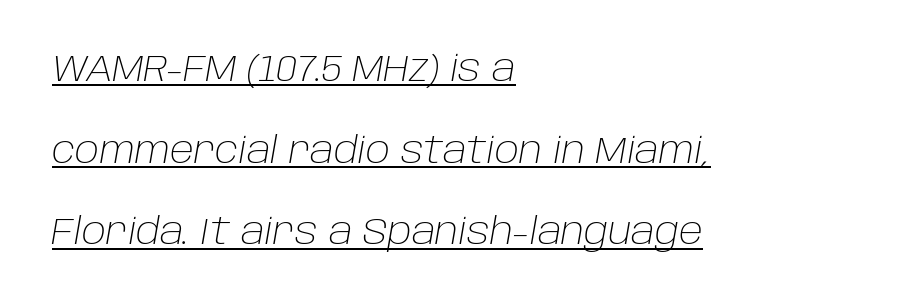
Is this a heavy cut? Hardly; it is regular or lighter. Every word sits above its own underline. One-word summary of the alignment: left. You could fit nearly another row in the gap between these rows. Honestly, the letter spacing is just normal — you wouldn't notice it. Emphasis-style slanted type is in use.
